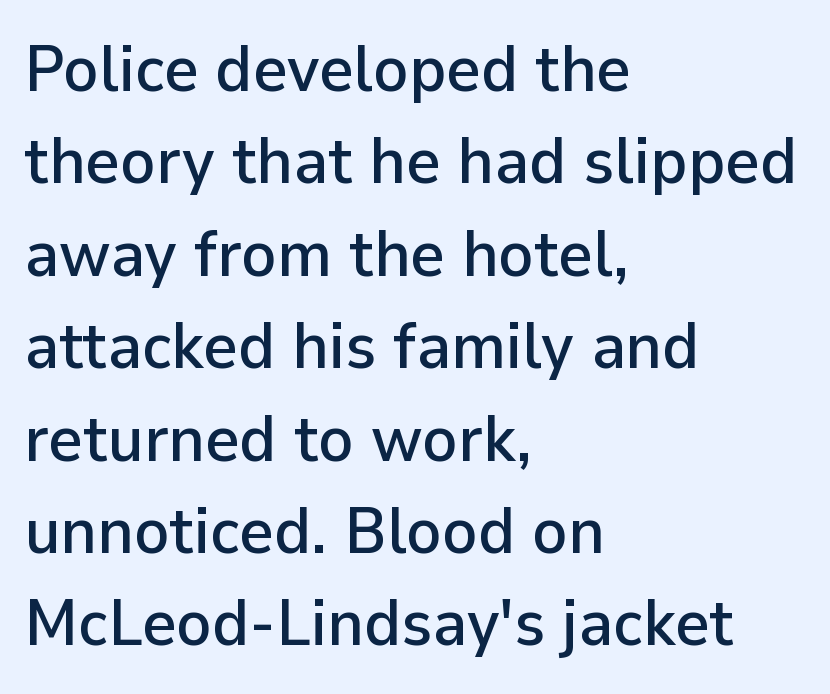
{"serif": "no", "italic": "no", "width": "normal", "stroke_contrast": "low", "x_height": "medium", "monospaced": "no", "underline": "no", "align": "left", "line_spacing": "normal", "line_spacing_ratio": 1.4, "letter_spacing": "normal", "letter_spacing_em": 0.0, "glyph_px": 66}
